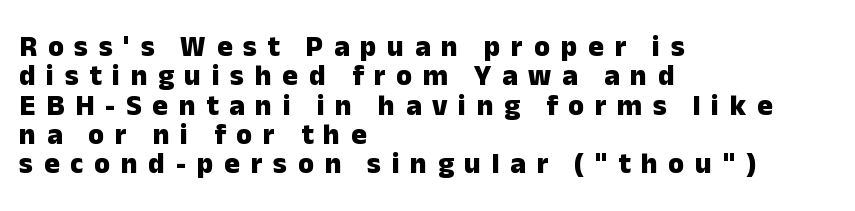
The image shows 29 px heavy sans-serif type, upright; set left-aligned, tight line spacing (1.01x), unusually wide letter spacing (+0.37 em), not underlined; low stroke contrast and a medium x-height.
